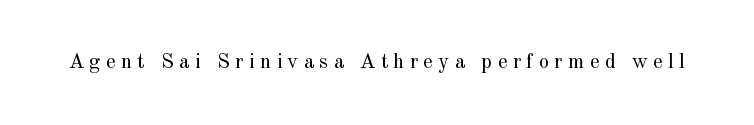
Descenders are the only things crossing below the line. The rendering inserts visible extra space after every character. Does the lettering tilt? It doesn't — this is upright. A quiet, ordinary-to-light weight characterises the typeface.
